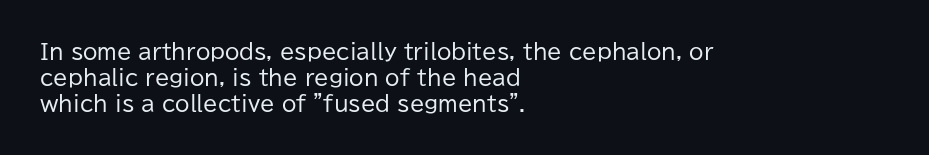
Q: Is the text bold? A: No.
Q: Is the text italic (slanted)? A: No, it is upright.
Q: Is the text underlined? A: No.
Q: How is the paragraph aligned? A: Left-aligned.
Q: Is the spacing between letters normal or unusually wide? A: Normal.
